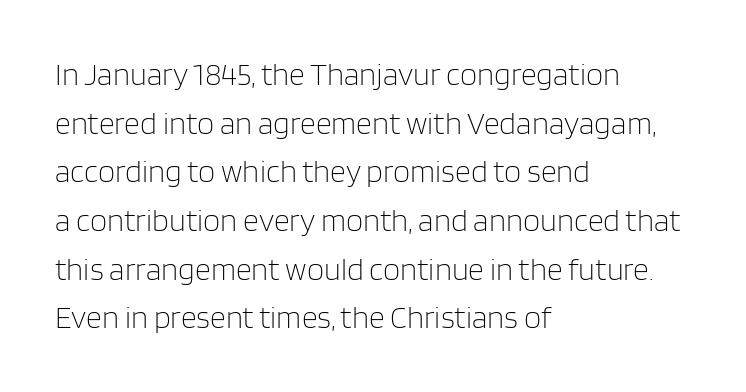
The face used here is proportionally spaced, like ordinary book or web type. Nobody touched the tracking dial on this one. The passage shown stacks its lines at a standard gap. A clean baseline with only descenders dipping below it. Tall strokes in this sample are plumb rather than angled.
